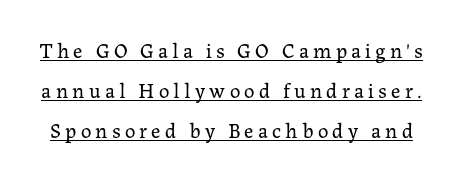
{"italic": "no", "bold": "no", "underline": "yes", "line_spacing": "loose", "line_spacing_ratio": 1.9, "letter_spacing": "wide", "letter_spacing_em": 0.2, "glyph_px": 21}
